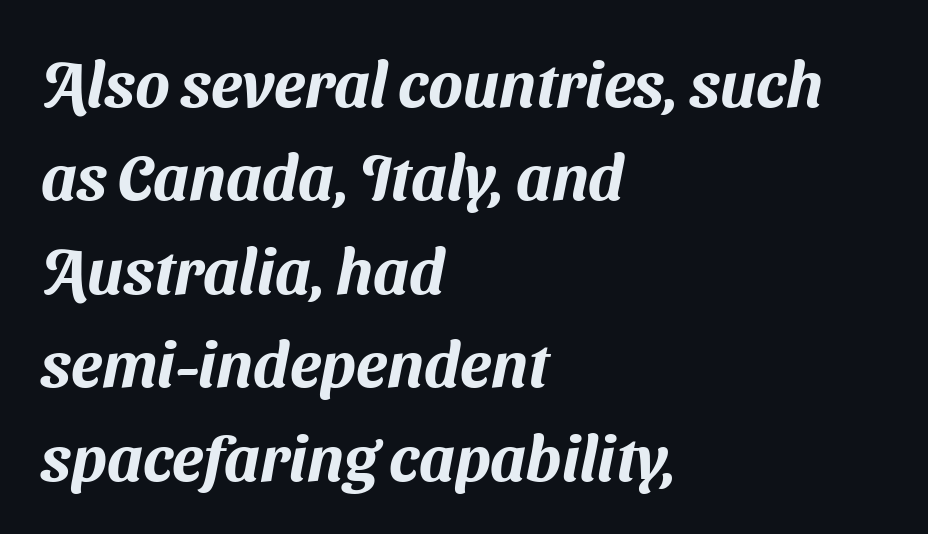
{"serif": "no", "width": "normal", "stroke_contrast": "medium", "x_height": "medium", "monospaced": "no", "underline": "no", "align": "left", "line_spacing": "normal", "line_spacing_ratio": 1.46, "letter_spacing": "normal", "letter_spacing_em": 0.0, "glyph_px": 64}
